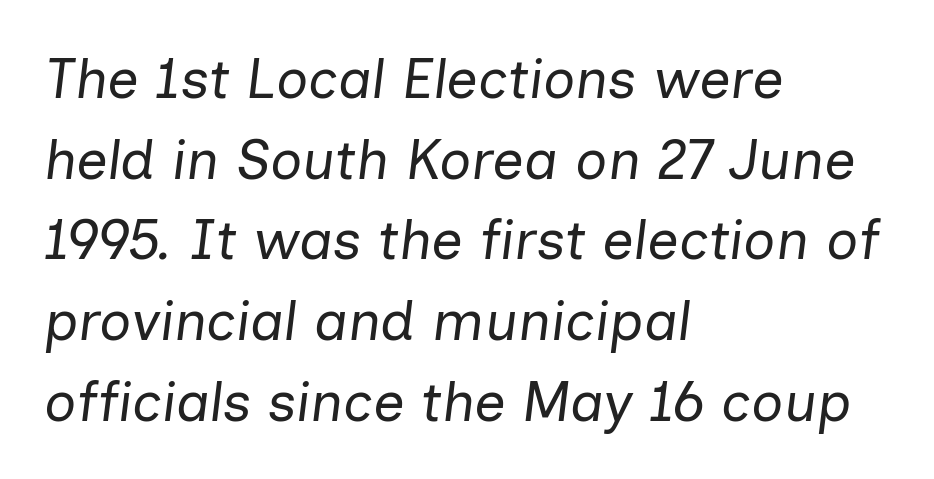
The image shows 56 px regular-weight type, italic (leaning right); set left-aligned, normal line spacing (1.44x), normal letter spacing, not underlined; low stroke contrast and a medium x-height.
